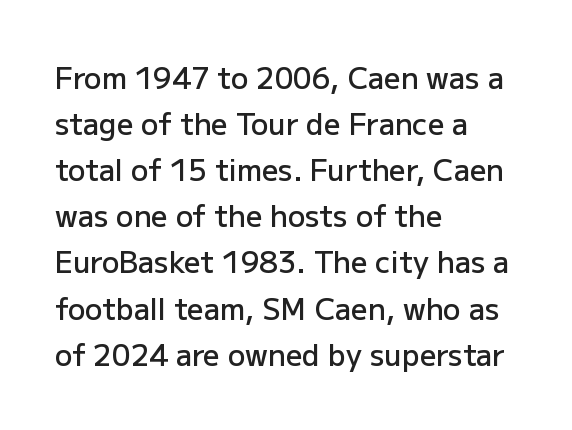
The image shows 29 px semibold sans-serif type, upright; set left-aligned, normal line spacing (1.59x), normal letter spacing, not underlined; low stroke contrast and a medium x-height.
